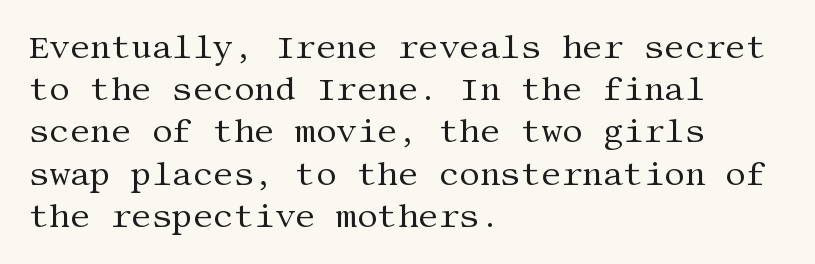
The image shows 32 px regular-weight serif type, upright; set left-aligned, normal line spacing (1.32x), normal letter spacing, not underlined; medium stroke contrast and a large x-height.
